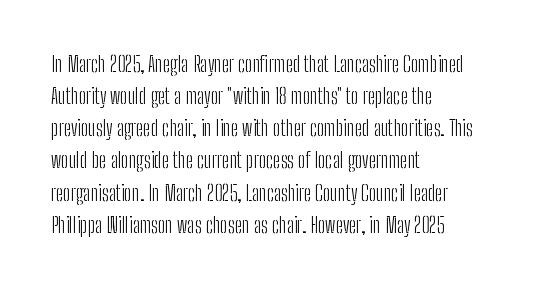
Is the block centered? No — it sits flush against the left margin. Honestly, the row spacing looks completely unremarkable. Check under the words: just untouched page. Ascenders rise straight up at ninety degrees. Nobody touched the tracking dial on this one.
